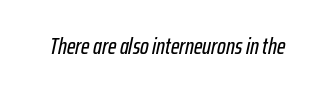
Q: Is the text italic (slanted)? A: Yes, it leans right by about 12 degrees.
Q: Is the text underlined? A: No.
Q: Is the spacing between letters normal or unusually wide? A: Normal.
